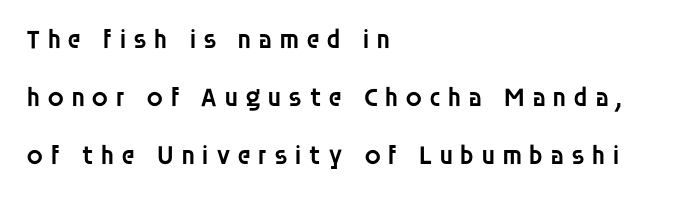
Vertical spacing — loose. The typesetter chose a ragged-right arrangement here. The font is running at a semibold setting, under full bold. This sample uses expanded letter spacing, leaving extra air between glyphs. You can tell it's not italic because the verticals are truly vertical.
